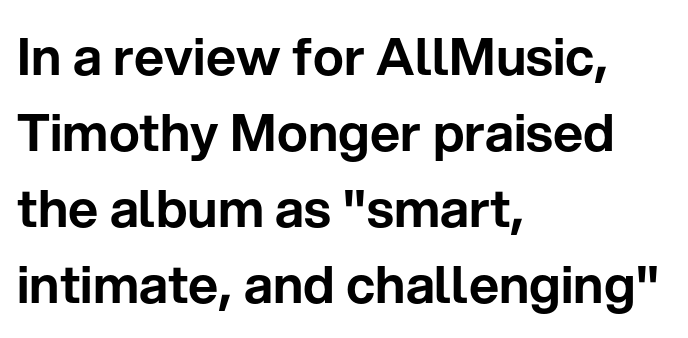
{"serif": "no", "italic": "no", "width": "normal", "stroke_contrast": "low", "x_height": "medium", "monospaced": "no", "underline": "no", "align": "left", "line_spacing": "normal", "line_spacing_ratio": 1.46, "letter_spacing": "normal", "letter_spacing_em": 0.0, "glyph_px": 52}
